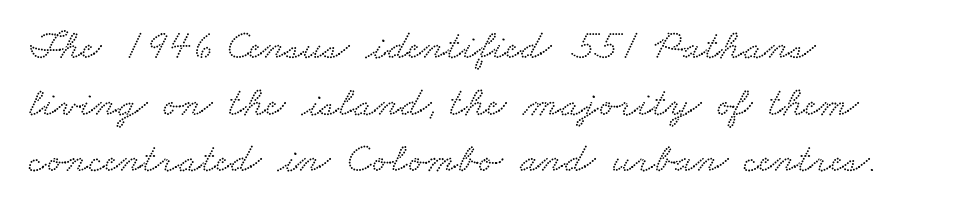
{"serif": "yes", "width": "wide", "stroke_contrast": "low", "x_height": "small", "monospaced": "no", "underline": "no", "align": "left", "line_spacing": "normal", "line_spacing_ratio": 1.35, "letter_spacing": "normal", "letter_spacing_em": 0.0, "glyph_px": 42}
